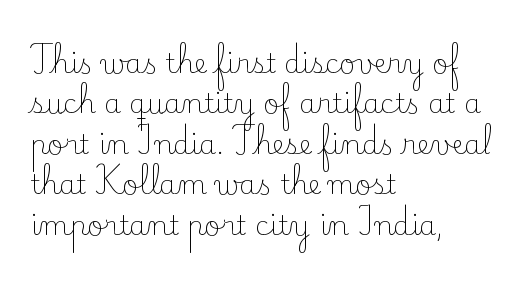
The image shows 27 px text type, upright; set left-aligned, normal line spacing (1.5x), normal letter spacing, not underlined.
